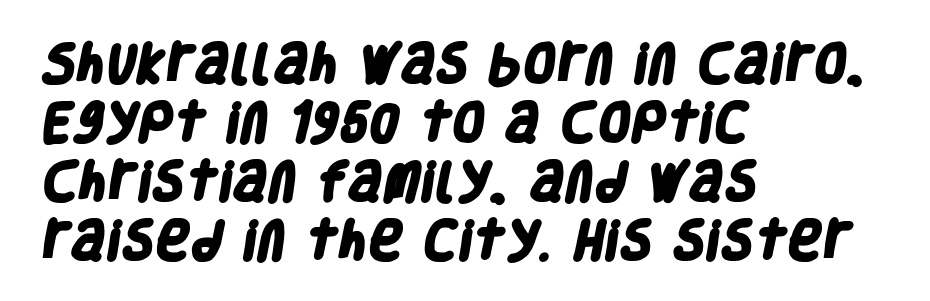
{"serif": "no", "bold": "yes", "weight": "heavy", "width": "condensed", "stroke_contrast": "low", "x_height": "large", "monospaced": "no", "underline": "no", "align": "left", "line_spacing": "normal", "line_spacing_ratio": 1.37, "letter_spacing": "normal", "letter_spacing_em": 0.0, "glyph_px": 43}
